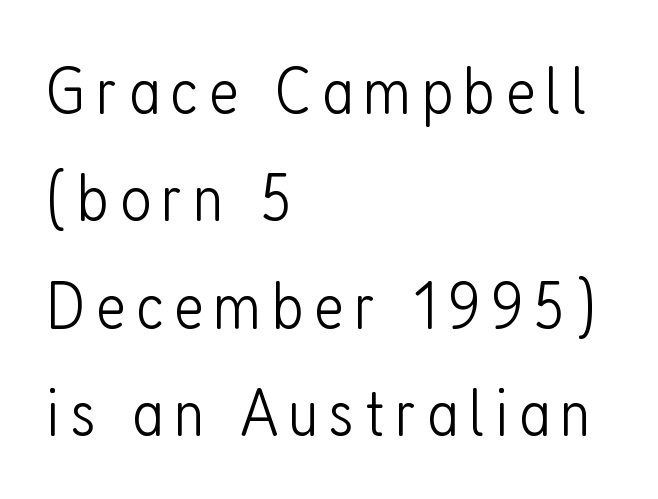
Lines of text with bare space underneath. Leading: standard. Horizontally, the lines are justified to the leading edge only. Counters stay open thanks to moderate or lighter strokes.
